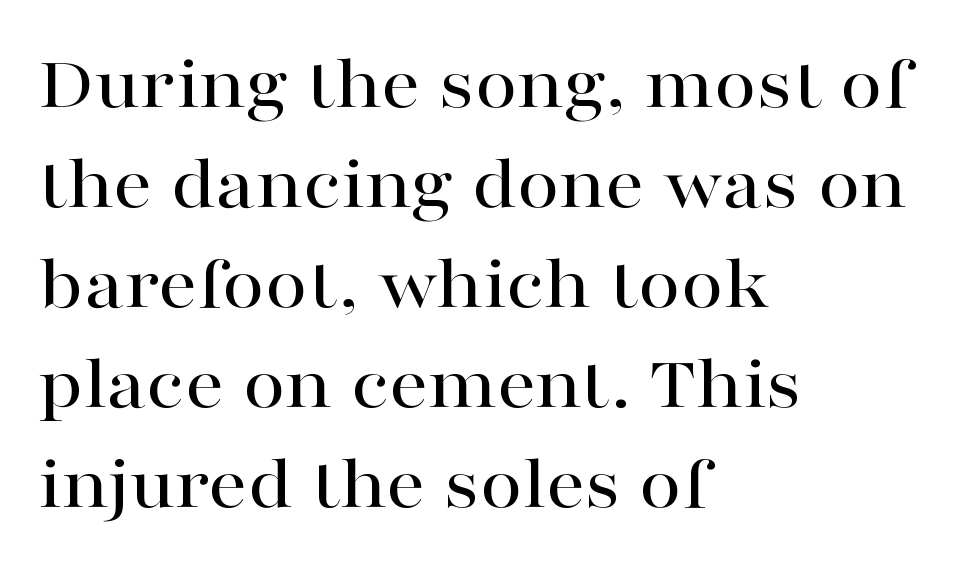
The image shows 77 px wide serif type, upright; set left-aligned, normal line spacing (1.3x), normal letter spacing, not underlined; high stroke contrast and a medium x-height.
